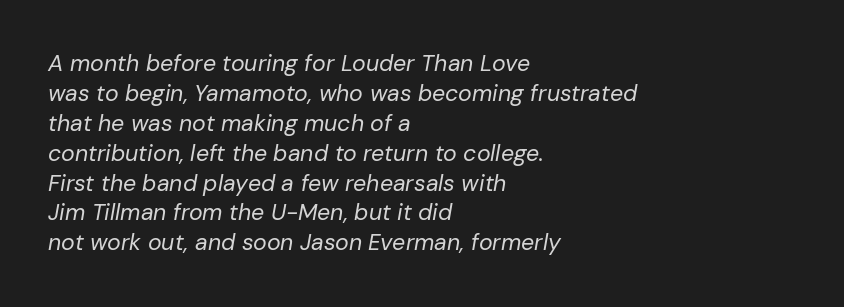
{"italic": "yes", "lean": "right", "slant_degrees": 10, "bold": "no", "underline": "no", "align": "left", "line_spacing": "normal", "line_spacing_ratio": 1.3, "letter_spacing": "normal", "letter_spacing_em": 0.0, "glyph_px": 23}
